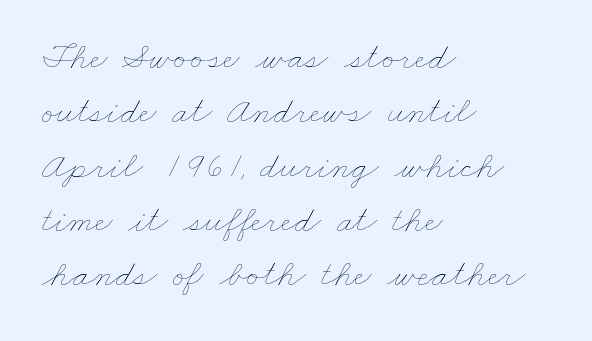
{"bold": "no", "weight": "thin", "width": "wide", "stroke_contrast": "low", "x_height": "small", "monospaced": "no", "underline": "no", "align": "left", "line_spacing": "normal", "line_spacing_ratio": 1.43, "letter_spacing": "normal", "letter_spacing_em": 0.0, "glyph_px": 38}
